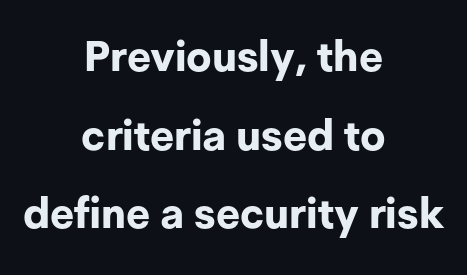
{"serif": "no", "italic": "no", "bold": "yes", "weight": "bold", "width": "normal", "stroke_contrast": "low", "x_height": "medium", "monospaced": "no", "underline": "no", "align": "center", "line_spacing_ratio": 1.87, "letter_spacing": "normal", "letter_spacing_em": 0.0, "glyph_px": 42}
